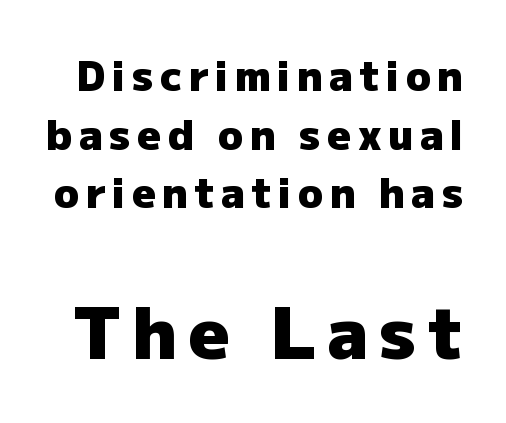
The image shows 71 px heavy sans-serif type, upright; set normal line spacing (1.43x), not underlined; the second (bottom) block is 1.73x larger; low stroke contrast and a medium x-height.
